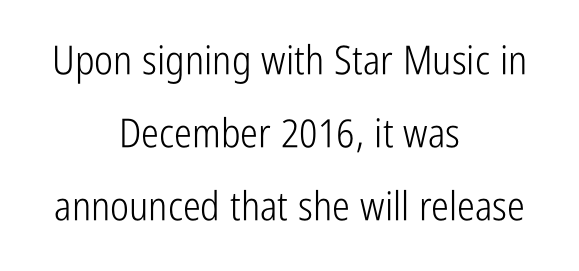
The image shows 40 px light, condensed sans-serif type, upright; set centered, line spacing 1.82x, normal letter spacing, not underlined; low stroke contrast and a medium x-height.
